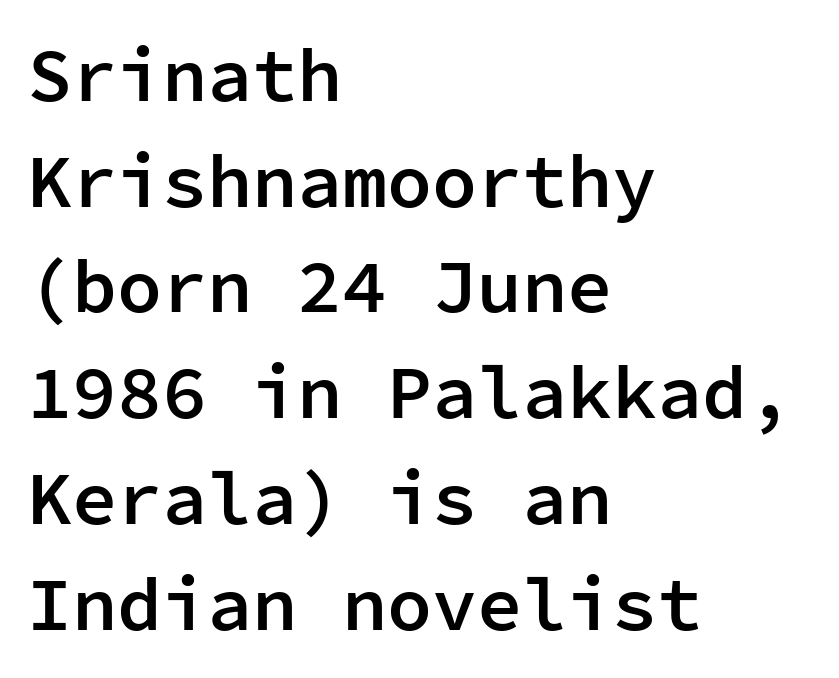
{"serif": "no", "italic": "no", "bold": "semi", "weight": "semibold", "width": "normal", "stroke_contrast": "low", "x_height": "medium", "monospaced": "yes", "underline": "no", "align": "left", "line_spacing": "normal", "line_spacing_ratio": 1.41, "letter_spacing": "normal", "letter_spacing_em": 0.0, "glyph_px": 75}
